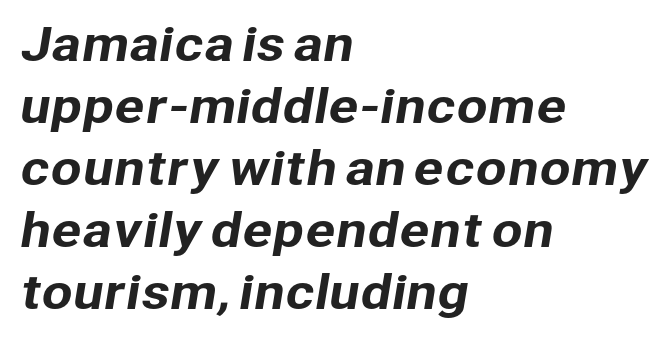
Students, observe: this is what conventionally led text looks like. Letter spacing: default. Underline: absent. This sample is left-justified, so line endings fall wherever the words run out. A typesetter would call this proportional, since set widths differ per character. Grotesque or geometric, the face here clearly has no serifs.
